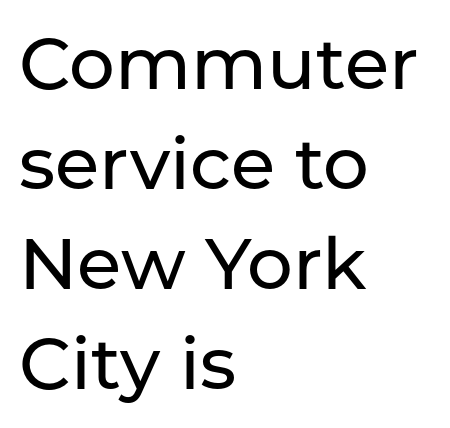
{"serif": "no", "italic": "no", "width": "normal", "stroke_contrast": "low", "x_height": "medium", "monospaced": "no", "underline": "no", "align": "left", "line_spacing": "normal", "line_spacing_ratio": 1.39, "letter_spacing": "normal", "letter_spacing_em": 0.0, "glyph_px": 72}
